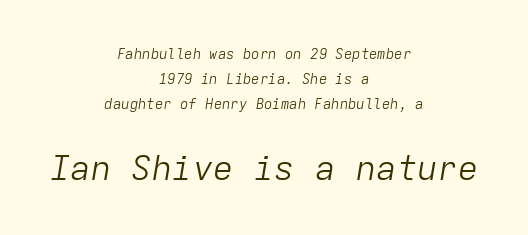
Q: Is the text bold? A: No.
Q: Is the text italic (slanted)? A: Yes, it leans right by about 9 degrees.
Q: Is the text underlined? A: No.
Q: How is the paragraph aligned? A: Centered.
Q: Is the spacing between letters normal or unusually wide? A: Normal.
Q: Which block of text is set in a larger size, the first (top) or the second (bottom)? A: The second (bottom) one.
Q: Width (condensed, normal, or wide)? A: Normal.
Q: Stroke contrast? A: Low.
Q: x-height? A: Medium.
Q: Monospaced? A: Yes.
